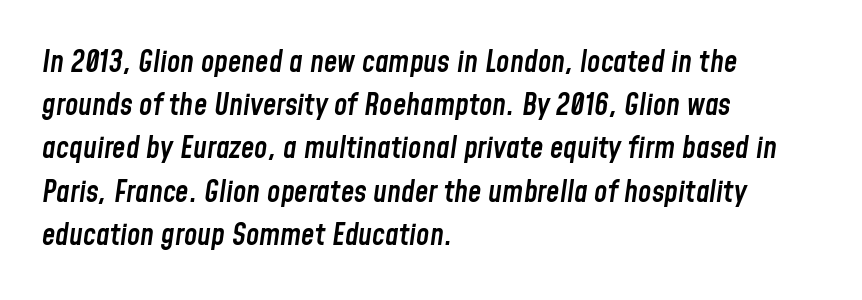
{"italic": "yes", "lean": "right", "slant_degrees": 8, "bold": "semi", "weight": "semibold", "width": "condensed", "stroke_contrast": "low", "x_height": "medium", "monospaced": "no", "underline": "no", "align": "left", "line_spacing": "normal", "line_spacing_ratio": 1.44, "letter_spacing": "normal", "letter_spacing_em": 0.0, "glyph_px": 30}
